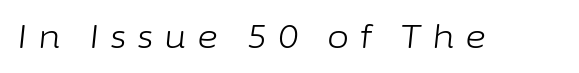
Q: Is the text bold? A: No.
Q: Is the text italic (slanted)? A: Yes, it leans right by about 6 degrees.
Q: Is the text underlined? A: No.
Q: Is the spacing between letters normal or unusually wide? A: Unusually wide.
Q: Width (condensed, normal, or wide)? A: Normal.
Q: Stroke contrast? A: Low.
Q: x-height? A: Medium.
Q: Monospaced? A: No.
